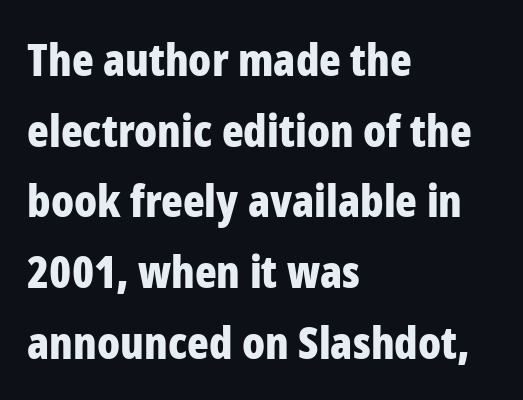
Each line starts at the same left margin while the right side varies. Each letter keeps its own natural width here, so spacing adapts to shape. Does extra space separate the letters? No, they use regular spacing. The rows are spaced the way most documents space them. Every character sits straight up, as roman type does. The foot of each line stays bare and open.
